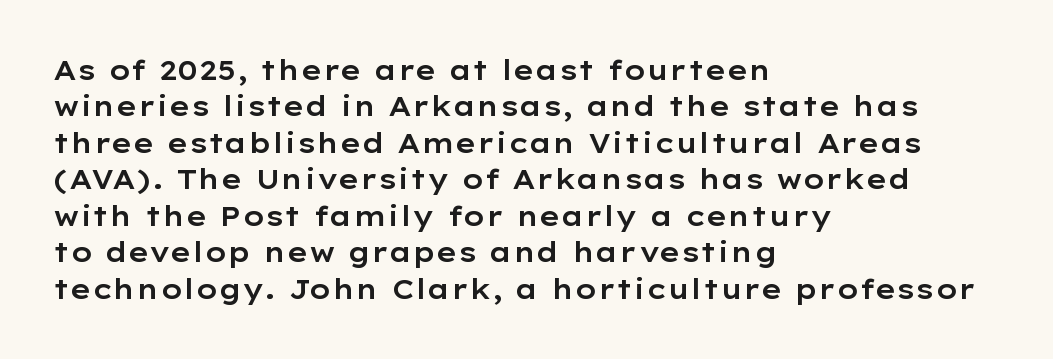
Tracking value appears to be zero — textbook default spacing. The type sits square on the baseline with zero lean. A clean baseline with only descenders dipping below it. Is the block centered? No — it sits flush against the left margin. Notice how descenders clear the ascenders below comfortably — that's standard leading.
